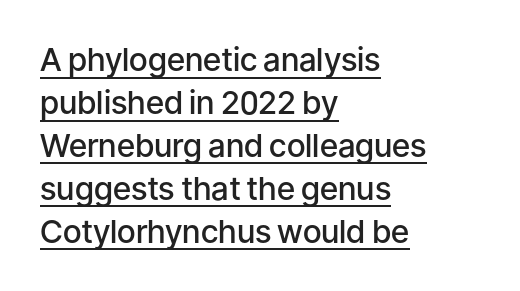
Q: Is the text bold? A: Semi-bold.
Q: Is the text italic (slanted)? A: No, it is upright.
Q: Is the typeface a serif or a sans-serif typeface? A: Sans-serif.
Q: Is the text underlined? A: Yes.
Q: How is the paragraph aligned? A: Left-aligned.
Q: Is the spacing between letters normal or unusually wide? A: Normal.
Q: Is the spacing between lines tight, normal or loose? A: Normal.
Q: Width (condensed, normal, or wide)? A: Normal.
Q: Stroke contrast? A: Low.
Q: x-height? A: Medium.
Q: Monospaced? A: No.
